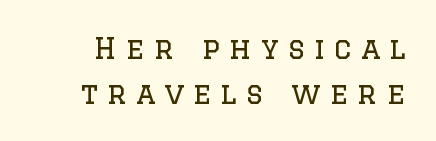
Normally led — the rows are evenly, conventionally spaced. The type family on display is of the serif kind. Plain, unruled lines of type. Tall strokes in this sample are plumb rather than angled. Does extra space separate the letters? Yes, quite a lot of it.
